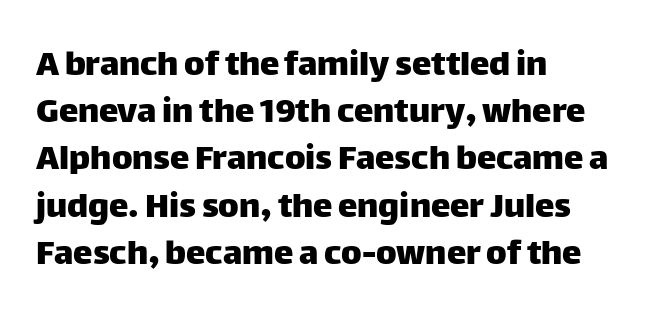
Note: no serifs on the glyphs. Looks like regular typesetting: each glyph gets only the width it needs. Descenders hang freely into open space. Tracking here is standard; glyphs follow each other at the usual distance. Rendered with straight, roman letterforms. The rag falls on the right side of this text block.
